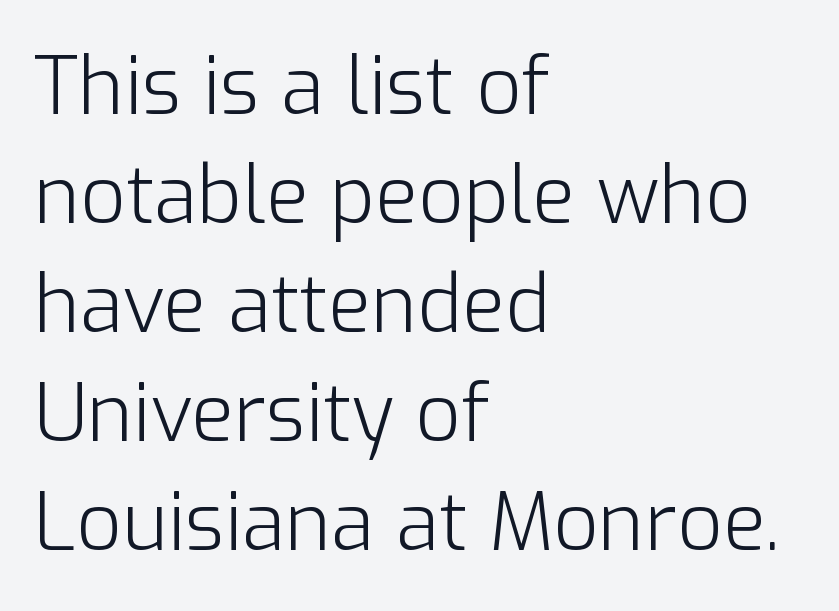
Q: Is the text bold? A: No.
Q: Is the text italic (slanted)? A: No, it is upright.
Q: Is the typeface a serif or a sans-serif typeface? A: Sans-serif.
Q: Is the text underlined? A: No.
Q: How is the paragraph aligned? A: Left-aligned.
Q: Is the spacing between letters normal or unusually wide? A: Normal.
Q: Is the spacing between lines tight, normal or loose? A: Normal.
Q: Width (condensed, normal, or wide)? A: Normal.
Q: Stroke contrast? A: Low.
Q: x-height? A: Medium.
Q: Monospaced? A: No.
